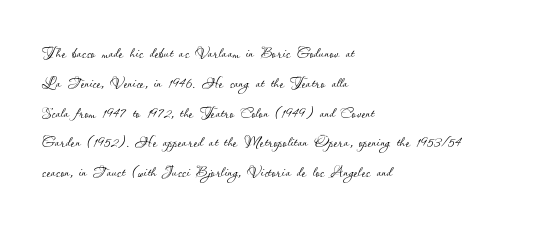
Rule under the text: the space is simply empty. This rendering leaves character spacing at its baseline value. If you drew a ruler down the left edge, every line would touch it. Is there much room between lines? A standard amount, neither cramped nor airy. This reads as an unemphasized weight, regular at the heaviest.
